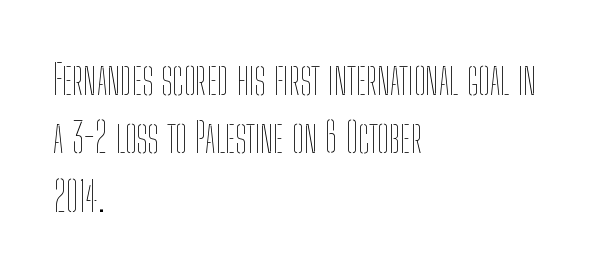
The image shows 42 px thin, condensed type, upright; set left-aligned, normal line spacing (1.39x), normal letter spacing, not underlined; low stroke contrast and a medium x-height.
